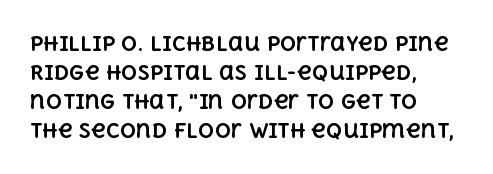
The image shows 20 px bold type, upright; set left-aligned, normal line spacing (1.45x), normal letter spacing, not underlined.
